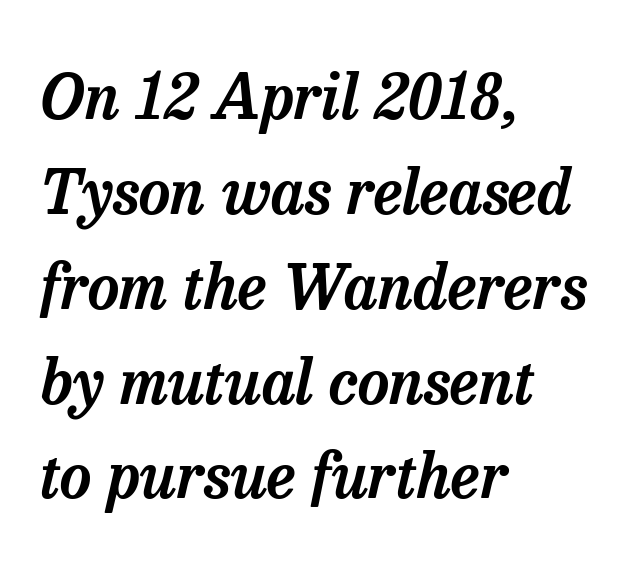
The image shows 62 px serif type, italic (leaning right); set left-aligned, normal line spacing (1.53x), normal letter spacing, not underlined; low stroke contrast and a medium x-height.
